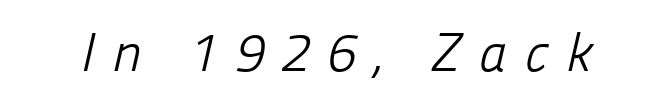
{"serif": "no", "bold": "no", "weight": "light", "width": "normal", "stroke_contrast": "low", "x_height": "medium", "monospaced": "no", "underline": "no", "letter_spacing": "wide", "letter_spacing_em": 0.32, "glyph_px": 54}
